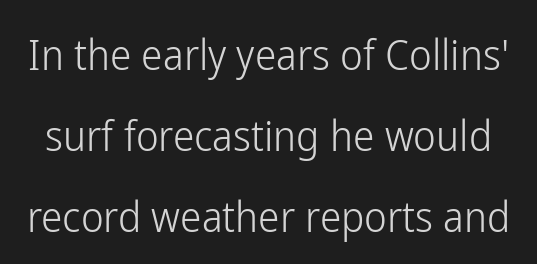
If you drew a line through each stem, it would be perfectly vertical. You can tell from the bare stems that sans-serif type was used. Inter-character spacing is left at the font's built-in metrics. Nobody drew a line under any word here. Spacing verdict: proportional, widths tailored to each character. Stems here are at most as thick as an everyday book face.
